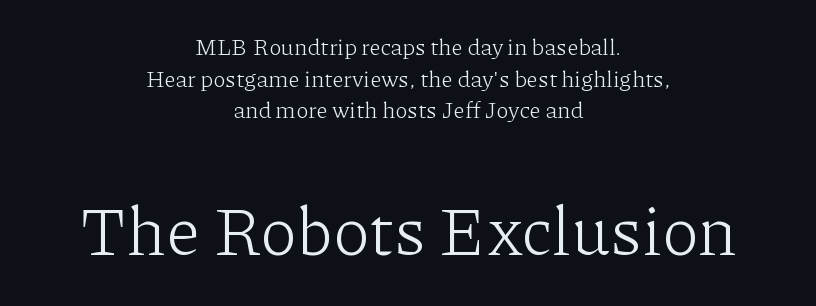
The image shows 68 px light serif type, upright; set centered, normal line spacing (1.38x), normal letter spacing, not underlined; the second (bottom) block is 2.96x larger; low stroke contrast and a medium x-height.
